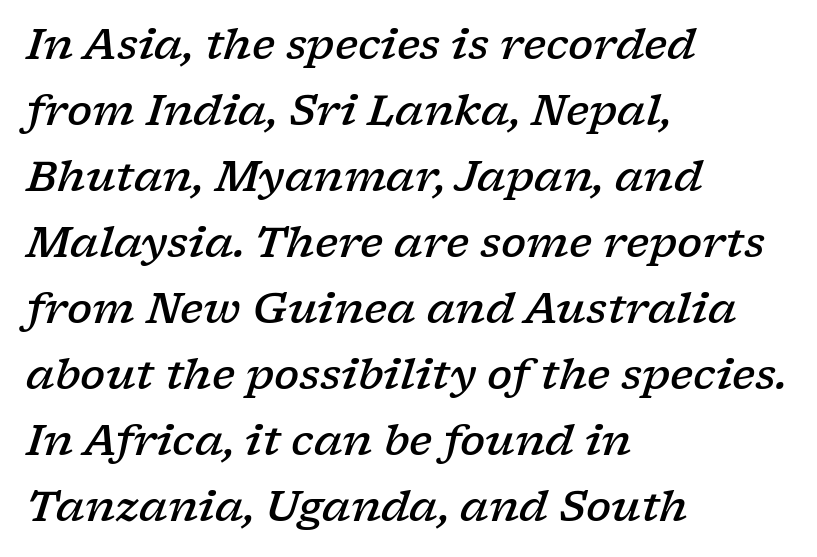
The image shows 42 px semibold, wide serif type, italic (leaning right); set left-aligned, normal line spacing (1.57x), normal letter spacing, not underlined; low stroke contrast and a medium x-height.
